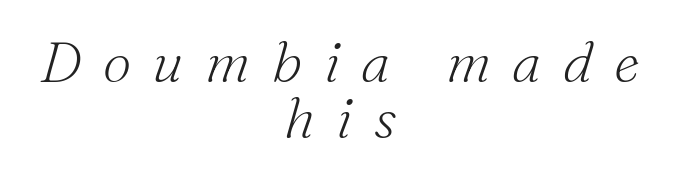
Q: Is the text bold? A: No.
Q: Is the text italic (slanted)? A: Yes, it leans right by about 16 degrees.
Q: Is the typeface a serif or a sans-serif typeface? A: Serif.
Q: Is the text underlined? A: No.
Q: How is the paragraph aligned? A: Centered.
Q: Is the spacing between letters normal or unusually wide? A: Unusually wide.
Q: Is the spacing between lines tight, normal or loose? A: Tight.
Q: Width (condensed, normal, or wide)? A: Normal.
Q: Stroke contrast? A: Medium.
Q: x-height? A: Small.
Q: Monospaced? A: No.
